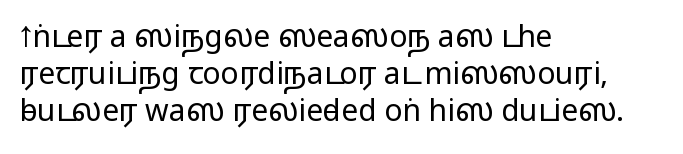
{"serif": "no", "italic": "no", "width": "wide", "stroke_contrast": "medium", "monospaced": "no", "underline": "no", "align": "left", "line_spacing_ratio": 1.24, "letter_spacing": "normal", "letter_spacing_em": 0.0, "glyph_px": 30}
